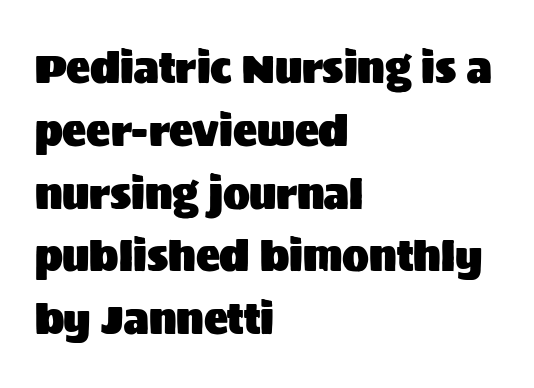
{"serif": "no", "italic": "no", "width": "normal", "stroke_contrast": "medium", "x_height": "large", "monospaced": "no", "underline": "no", "align": "left", "line_spacing": "normal", "line_spacing_ratio": 1.57, "letter_spacing": "normal", "letter_spacing_em": 0.0, "glyph_px": 40}
